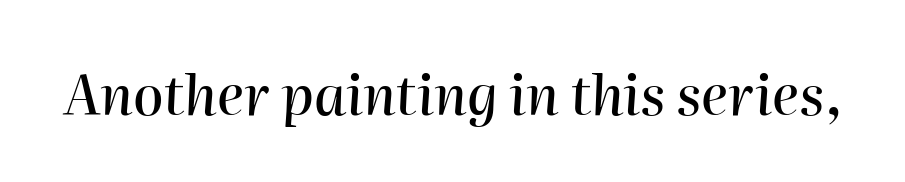
This rendering features lettering with no underline. Tall strokes in this sample are angled rather than plumb. Character widths vary here, with narrow letters taking less room than wide ones. The rendering keeps characters at their native spacing.
